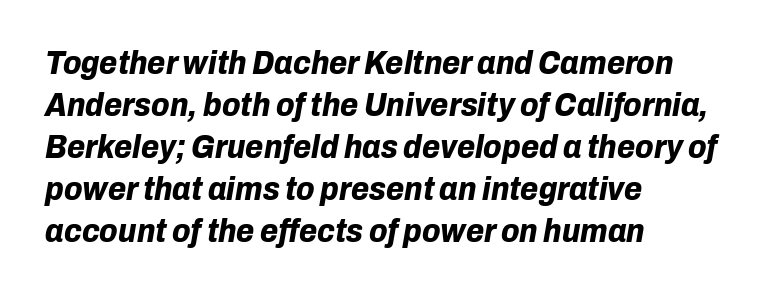
{"italic": "yes", "lean": "right", "slant_degrees": 10, "bold": "yes", "weight": "bold", "width": "normal", "stroke_contrast": "low", "x_height": "medium", "monospaced": "no", "underline": "no", "align": "left", "line_spacing": "normal", "line_spacing_ratio": 1.27, "letter_spacing": "normal", "letter_spacing_em": 0.0, "glyph_px": 33}
